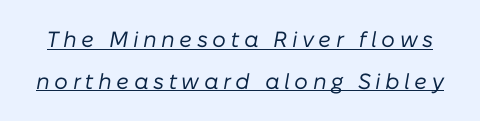
No heavy texture on the line: the type isn't bold. Is there an underline? Yes — a line sits under the letters. The font's italic variant was chosen for this text. The letterforms stand isolated, each surrounded by extra space.
